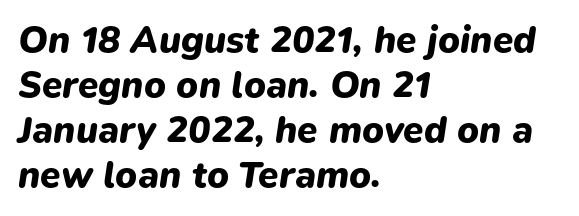
The image shows 37 px heavy type, italic (leaning right); set left-aligned, line spacing 1.22x, normal letter spacing, not underlined; low stroke contrast and a medium x-height.
